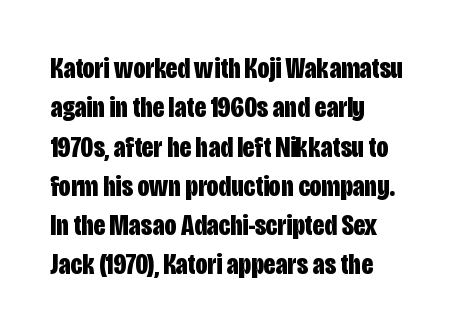
The image shows 30 px bold, condensed sans-serif type, upright; set left-aligned, normal line spacing (1.31x), normal letter spacing, not underlined; low stroke contrast and a large x-height.
